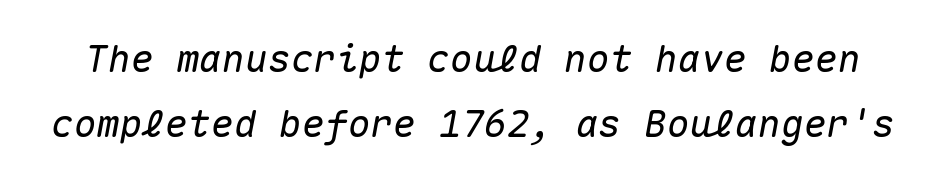
The letterforms sit shoulder to shoulder at normal distance. The gap between lines stays unmarked. Is this a fixed-width face? Yes — each glyph sits in an identical cell. Emphasis-style slanted type is in use.
